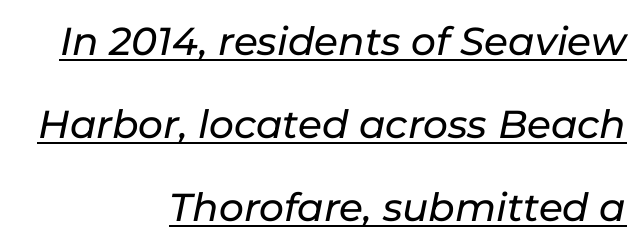
{"italic": "yes", "lean": "right", "slant_degrees": 11, "width": "normal", "stroke_contrast": "low", "x_height": "medium", "monospaced": "no", "underline": "yes", "align": "right", "line_spacing": "loose", "line_spacing_ratio": 2.13, "letter_spacing": "normal", "letter_spacing_em": 0.0, "glyph_px": 39}
